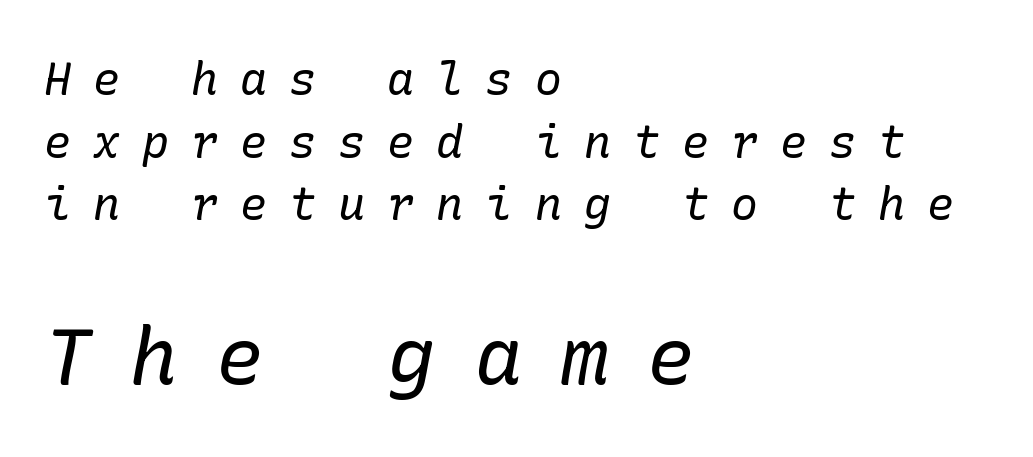
Q: Is the text bold? A: No.
Q: Is the text italic (slanted)? A: Yes, it leans right by about 10 degrees.
Q: Is the typeface a serif or a sans-serif typeface? A: Sans-serif.
Q: Is the text underlined? A: No.
Q: How is the paragraph aligned? A: Left-aligned.
Q: Is the spacing between letters normal or unusually wide? A: Unusually wide.
Q: Is the spacing between lines tight, normal or loose? A: Normal.
Q: Which block of text is set in a larger size, the first (top) or the second (bottom)? A: The second (bottom) one.
Q: Width (condensed, normal, or wide)? A: Normal.
Q: Stroke contrast? A: Low.
Q: x-height? A: Medium.
